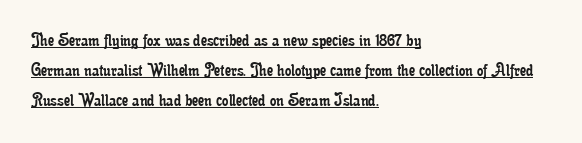
{"italic": "no", "bold": "no", "underline": "yes", "align": "left", "line_spacing": "normal", "line_spacing_ratio": 1.51, "letter_spacing": "normal", "letter_spacing_em": 0.0, "glyph_px": 20}
